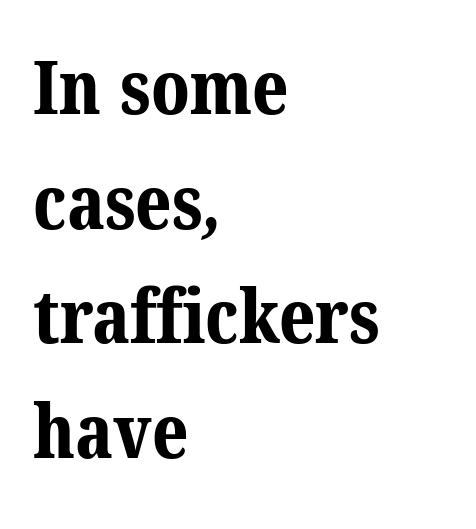
The image shows 75 px bold serif type; set left-aligned, normal line spacing (1.53x), normal letter spacing, not underlined; medium stroke contrast and a medium x-height.
